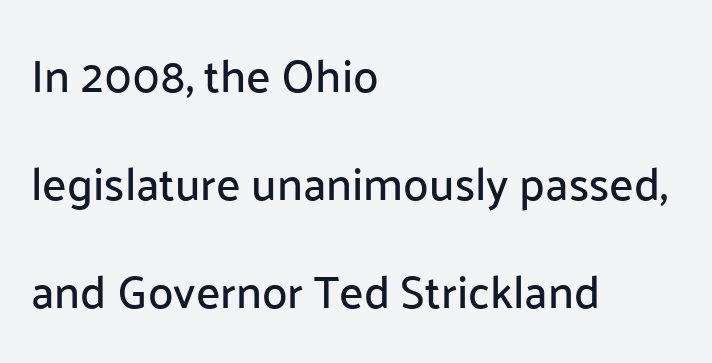
Q: Is the text italic (slanted)? A: No, it is upright.
Q: Is the typeface a serif or a sans-serif typeface? A: Sans-serif.
Q: Is the text underlined? A: No.
Q: How is the paragraph aligned? A: Left-aligned.
Q: Is the spacing between letters normal or unusually wide? A: Normal.
Q: Is the spacing between lines tight, normal or loose? A: Loose.
Q: Width (condensed, normal, or wide)? A: Normal.
Q: Stroke contrast? A: Low.
Q: x-height? A: Medium.
Q: Monospaced? A: No.
